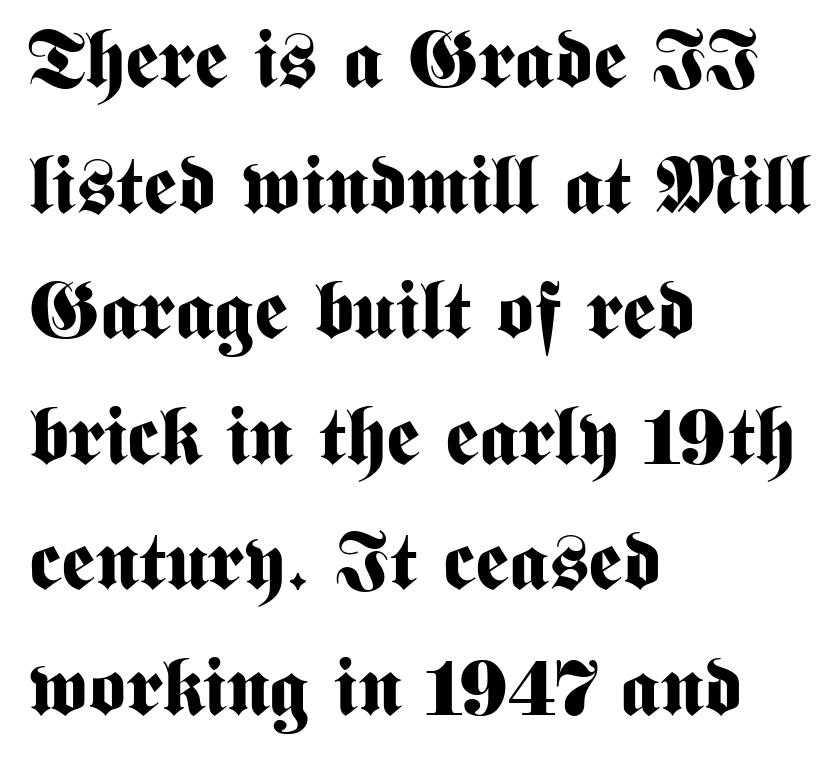
The image shows 80 px bold, condensed sans-serif type, upright; set left-aligned, normal line spacing (1.57x), normal letter spacing, not underlined; medium stroke contrast and a medium x-height.
